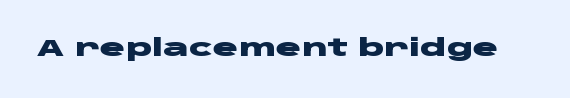
The image shows 24 px bold type, upright; set normal letter spacing, not underlined.
